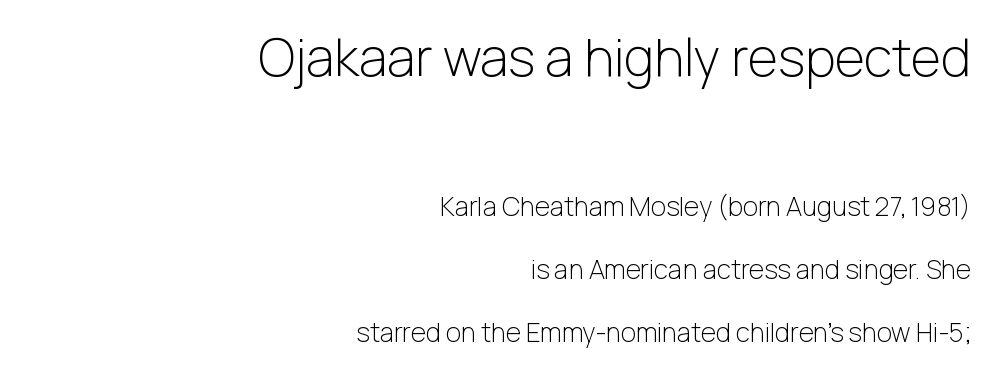
Notice how the passage keeps a crisp vertical edge on the right only. The passage shown is not bold in any degree. Honestly, there is no underline to notice here at all. Is there much room between lines? Yes — plenty of vertical air separates them.
